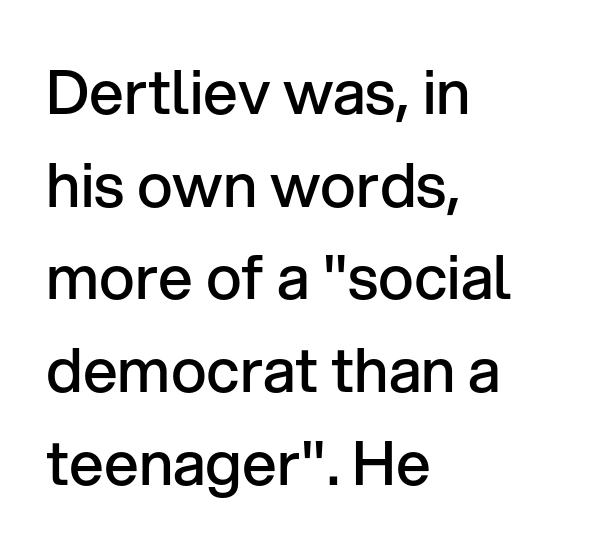
The image shows 61 px semibold sans-serif type, upright; set left-aligned, normal line spacing (1.52x), normal letter spacing, not underlined; low stroke contrast and a medium x-height.
